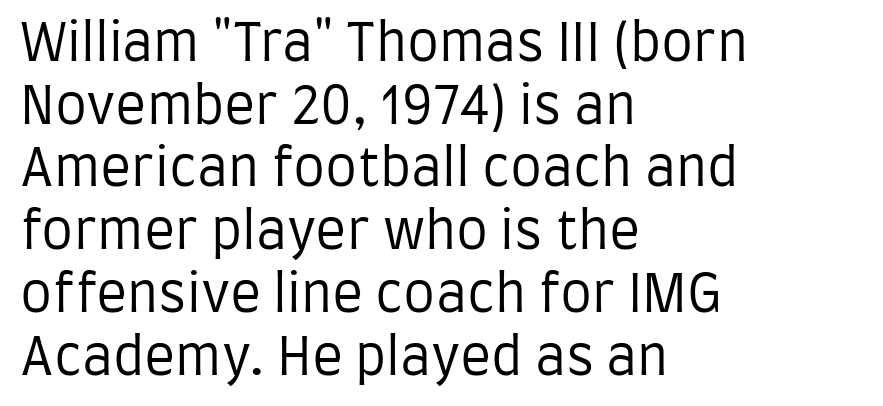
Q: Is the text bold? A: No.
Q: Is the text italic (slanted)? A: No, it is upright.
Q: Is the typeface a serif or a sans-serif typeface? A: Sans-serif.
Q: Is the text underlined? A: No.
Q: How is the paragraph aligned? A: Left-aligned.
Q: Is the spacing between letters normal or unusually wide? A: Normal.
Q: Width (condensed, normal, or wide)? A: Condensed.
Q: Stroke contrast? A: Low.
Q: x-height? A: Large.
Q: Monospaced? A: No.
